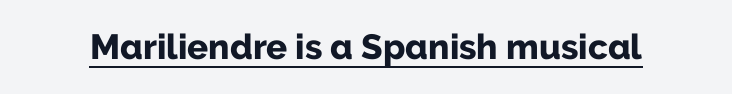
Q: Is the text bold? A: Yes.
Q: Is the text italic (slanted)? A: No, it is upright.
Q: Is the typeface a serif or a sans-serif typeface? A: Sans-serif.
Q: Is the text underlined? A: Yes.
Q: Is the spacing between letters normal or unusually wide? A: Normal.
Q: Width (condensed, normal, or wide)? A: Normal.
Q: Stroke contrast? A: Low.
Q: x-height? A: Medium.
Q: Monospaced? A: No.
